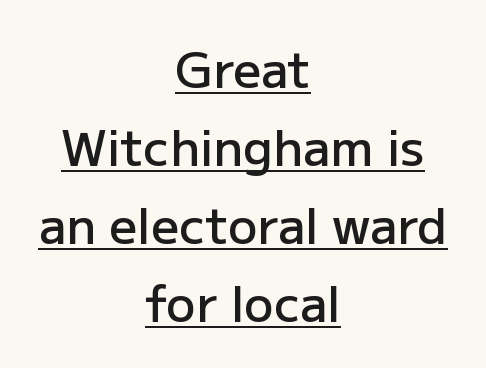
Q: Is the text bold? A: Semi-bold.
Q: Is the text italic (slanted)? A: No, it is upright.
Q: Is the typeface a serif or a sans-serif typeface? A: Sans-serif.
Q: Is the text underlined? A: Yes.
Q: How is the paragraph aligned? A: Centered.
Q: Is the spacing between letters normal or unusually wide? A: Normal.
Q: Is the spacing between lines tight, normal or loose? A: Normal.
Q: Width (condensed, normal, or wide)? A: Normal.
Q: Stroke contrast? A: Low.
Q: x-height? A: Medium.
Q: Monospaced? A: No.
